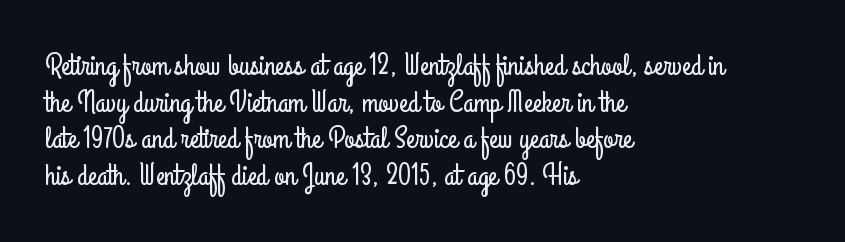
{"serif": "no", "width": "condensed", "stroke_contrast": "low", "x_height": "small", "monospaced": "no", "underline": "no", "align": "left", "line_spacing_ratio": 1.22, "letter_spacing": "normal", "letter_spacing_em": 0.0, "glyph_px": 30}
